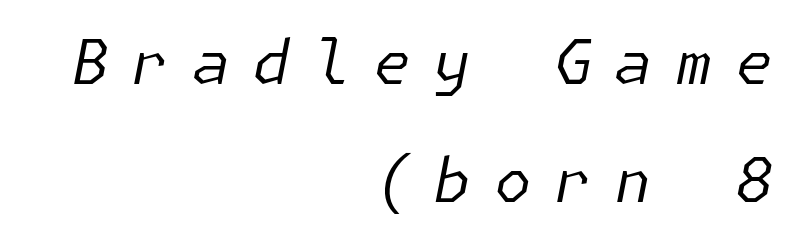
{"italic": "yes", "lean": "right", "slant_degrees": 11, "bold": "no", "weight": "regular", "width": "normal", "stroke_contrast": "low", "x_height": "medium", "underline": "no", "align": "right", "line_spacing": "loose", "line_spacing_ratio": 1.93, "letter_spacing": "wide", "letter_spacing_em": 0.37, "glyph_px": 61}
